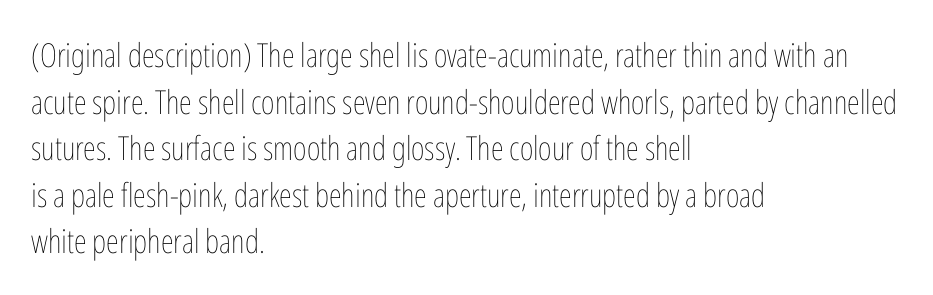
The image shows 33 px thin, condensed type, upright; set left-aligned, normal line spacing (1.41x), normal letter spacing, not underlined; low stroke contrast and a medium x-height.
